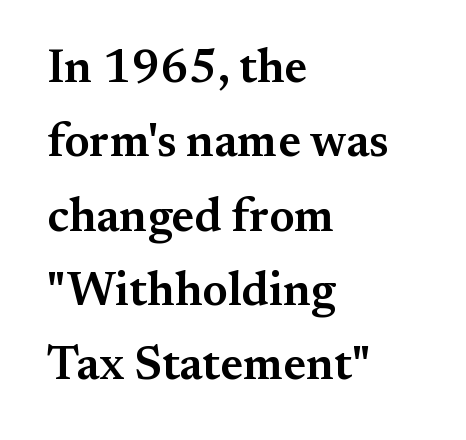
Spacing between characters is what you'd get straight out of the box. Caption: semibold face, moderately heavy strokes. Any mark beneath the type? The region is blank. Is this a sans? No — the strokes have serifs. Which margin do the lines hug? The left one — the right edge is uneven. The type sits square on the baseline with zero lean.
